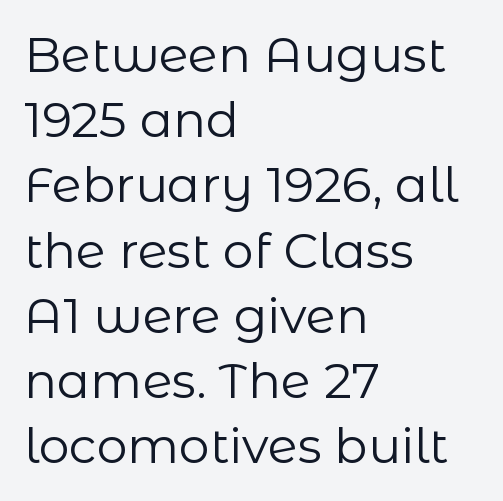
Each letter keeps its own natural width here, so spacing adapts to shape. The rendering anchors every line to the left-hand side. How are the letters spaced? Ordinarily, with no added tracking. Compared with a typical body face, this is equally light or lighter still. Any mark beneath the type? The region is blank. Baseline-to-baseline distance is the conventional proportion of letter height.
